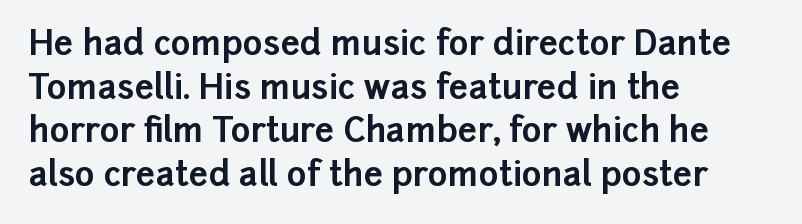
{"serif": "no", "italic": "no", "bold": "yes", "weight": "bold", "width": "normal", "stroke_contrast": "low", "x_height": "medium", "monospaced": "no", "underline": "no", "align": "left", "line_spacing": "normal", "line_spacing_ratio": 1.28, "letter_spacing": "normal", "letter_spacing_em": 0.0, "glyph_px": 34}
